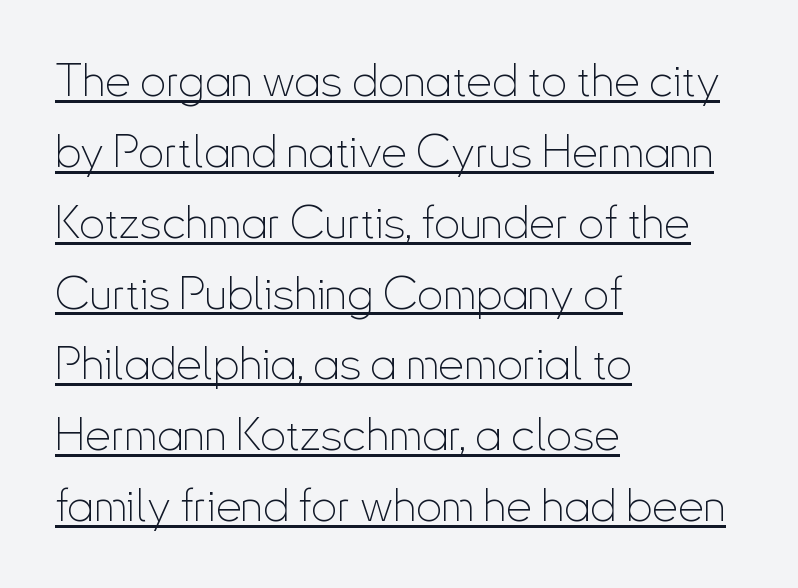
The image shows 46 px thin, condensed sans-serif type, upright; set left-aligned, normal line spacing (1.54x), normal letter spacing, underlined; low stroke contrast and a small x-height.
